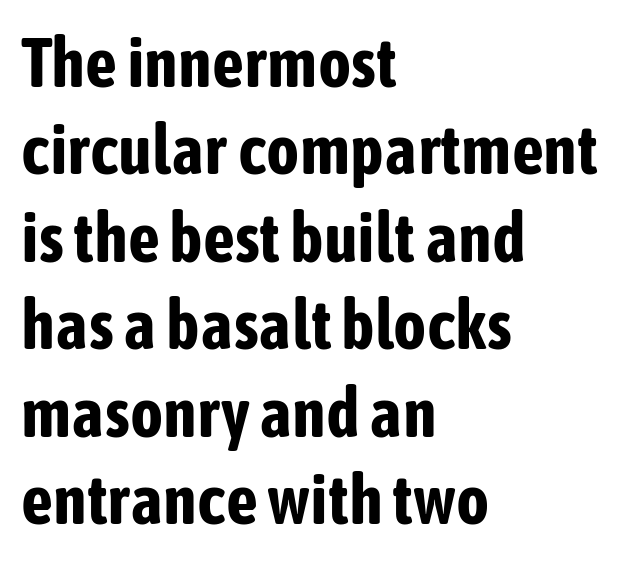
{"serif": "no", "italic": "no", "bold": "yes", "weight": "bold", "width": "condensed", "stroke_contrast": "low", "x_height": "medium", "monospaced": "no", "underline": "no", "align": "left", "line_spacing": "normal", "line_spacing_ratio": 1.25, "letter_spacing": "normal", "letter_spacing_em": 0.0, "glyph_px": 70}
